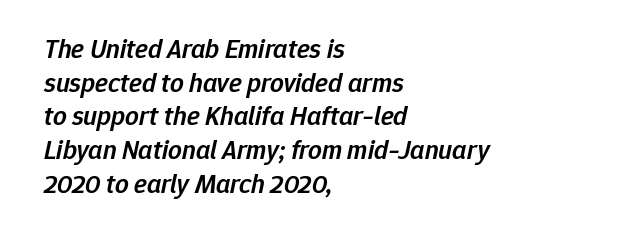
The image shows 27 px text type, italic (leaning right); set left-aligned, normal line spacing (1.25x), normal letter spacing, not underlined.
